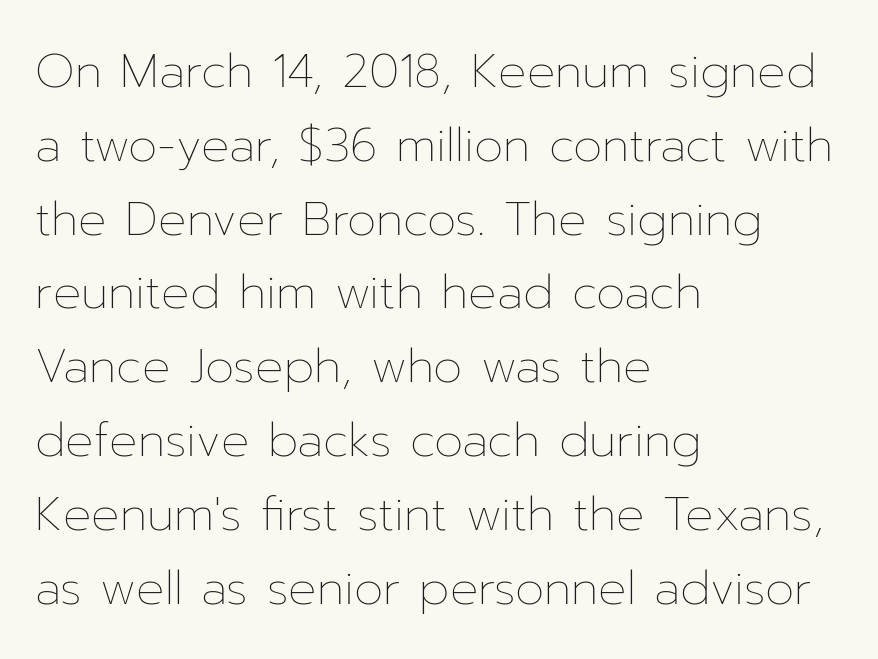
You can tell it's not italic because the verticals are truly vertical. The words here are not underlined. One glance says typical: line gaps are just what's usual. Stems and bowls with no extra thickness — not bold. Where is the straight margin? On the left. The letters sit at their default tracking, neither squeezed nor spread.
